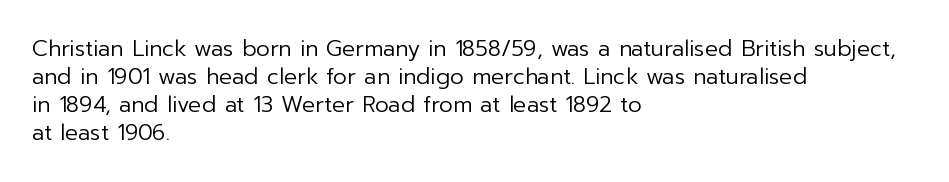
{"italic": "no", "bold": "no", "underline": "no", "align": "left", "line_spacing": "normal", "line_spacing_ratio": 1.27, "letter_spacing": "normal", "letter_spacing_em": 0.0, "glyph_px": 22}
